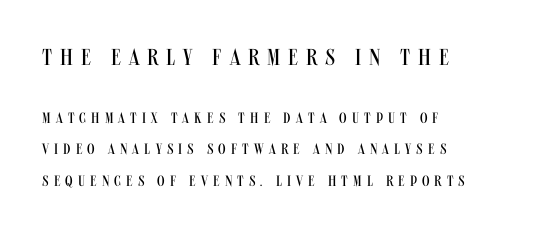
Q: Is the text bold? A: No.
Q: Is the text italic (slanted)? A: No, it is upright.
Q: Is the text underlined? A: No.
Q: How is the paragraph aligned? A: Left-aligned.
Q: Is the spacing between letters normal or unusually wide? A: Unusually wide.
Q: Is the spacing between lines tight, normal or loose? A: Loose.
Q: Which block of text is set in a larger size, the first (top) or the second (bottom)? A: The first (top) one.
